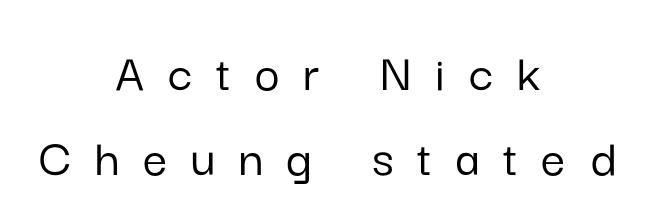
Q: Is the text italic (slanted)? A: No, it is upright.
Q: Is the typeface a serif or a sans-serif typeface? A: Sans-serif.
Q: Is the text underlined? A: No.
Q: How is the paragraph aligned? A: Centered.
Q: Is the spacing between letters normal or unusually wide? A: Unusually wide.
Q: Is the spacing between lines tight, normal or loose? A: Normal.
Q: Width (condensed, normal, or wide)? A: Normal.
Q: Stroke contrast? A: Low.
Q: x-height? A: Medium.
Q: Monospaced? A: No.
